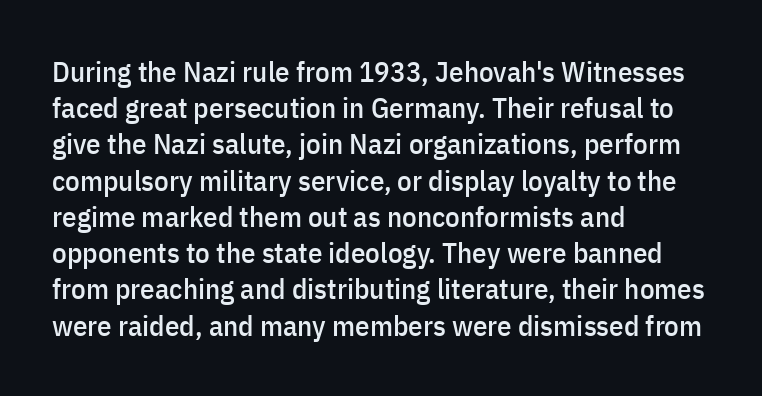
Q: Is the text italic (slanted)? A: No, it is upright.
Q: Is the typeface a serif or a sans-serif typeface? A: Sans-serif.
Q: Is the text underlined? A: No.
Q: How is the paragraph aligned? A: Left-aligned.
Q: Is the spacing between letters normal or unusually wide? A: Normal.
Q: Is the spacing between lines tight, normal or loose? A: Normal.
Q: Width (condensed, normal, or wide)? A: Condensed.
Q: Stroke contrast? A: Low.
Q: x-height? A: Medium.
Q: Monospaced? A: No.
